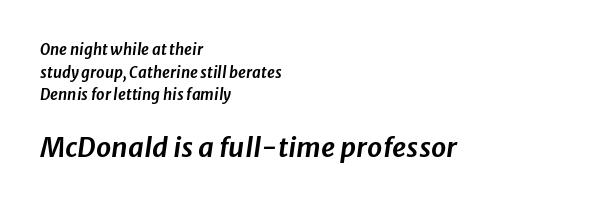
{"italic": "yes", "lean": "right", "slant_degrees": 8, "underline": "no", "align": "left", "line_spacing": "normal", "line_spacing_ratio": 1.51, "letter_spacing": "normal", "letter_spacing_em": 0.0, "larger_block": "second", "size_ratio": 1.8, "glyph_px": 27}
